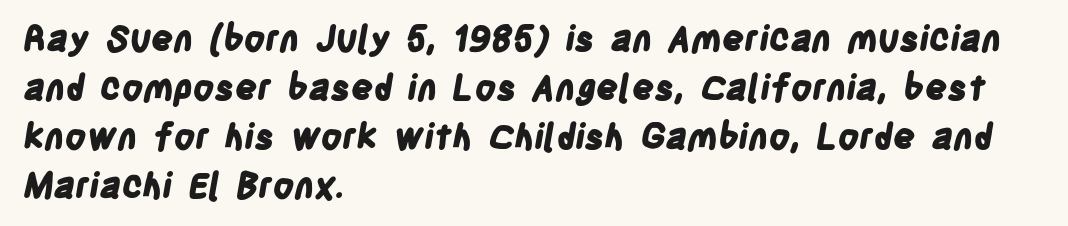
Q: Is the text bold? A: Yes.
Q: Is the typeface a serif or a sans-serif typeface? A: Sans-serif.
Q: Is the text underlined? A: No.
Q: How is the paragraph aligned? A: Left-aligned.
Q: Is the spacing between letters normal or unusually wide? A: Normal.
Q: Is the spacing between lines tight, normal or loose? A: Normal.
Q: Width (condensed, normal, or wide)? A: Condensed.
Q: Stroke contrast? A: Low.
Q: x-height? A: Large.
Q: Monospaced? A: No.
